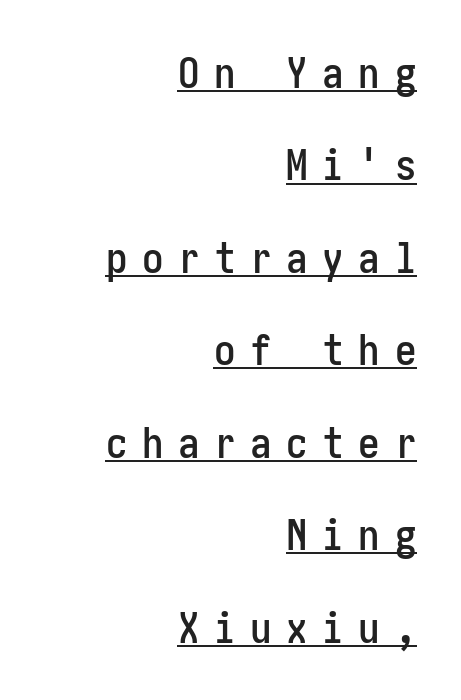
Q: Is the text italic (slanted)? A: No, it is upright.
Q: Is the typeface a serif or a sans-serif typeface? A: Sans-serif.
Q: Is the text underlined? A: Yes.
Q: How is the paragraph aligned? A: Right-aligned.
Q: Is the spacing between letters normal or unusually wide? A: Unusually wide.
Q: Is the spacing between lines tight, normal or loose? A: Loose.
Q: Width (condensed, normal, or wide)? A: Condensed.
Q: Stroke contrast? A: Low.
Q: x-height? A: Medium.
